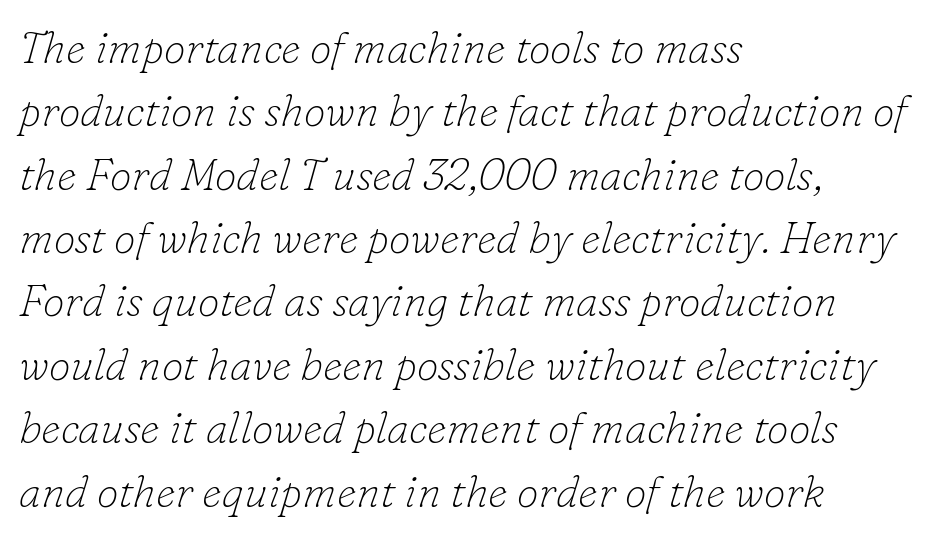
Q: Is the text bold? A: No.
Q: Is the text italic (slanted)? A: Yes, it leans right by about 16 degrees.
Q: Is the typeface a serif or a sans-serif typeface? A: Serif.
Q: Is the text underlined? A: No.
Q: How is the paragraph aligned? A: Left-aligned.
Q: Is the spacing between letters normal or unusually wide? A: Normal.
Q: Is the spacing between lines tight, normal or loose? A: Normal.
Q: Width (condensed, normal, or wide)? A: Normal.
Q: Stroke contrast? A: Low.
Q: x-height? A: Small.
Q: Monospaced? A: No.
